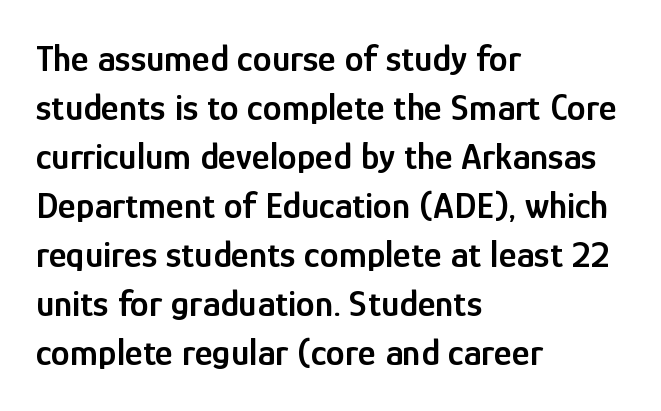
Notice the strokes are somewhat thickened but not fully heavy: this is a semibold. The face used here is proportionally spaced, like ordinary book or web type. Horizontal alignment here is leftward, the default for most running prose. Observe the ordinary spacing: letters are neighbours, not strangers. The font family rendered here belongs to the sans-serif group. This rendering features lettering with no underline.
